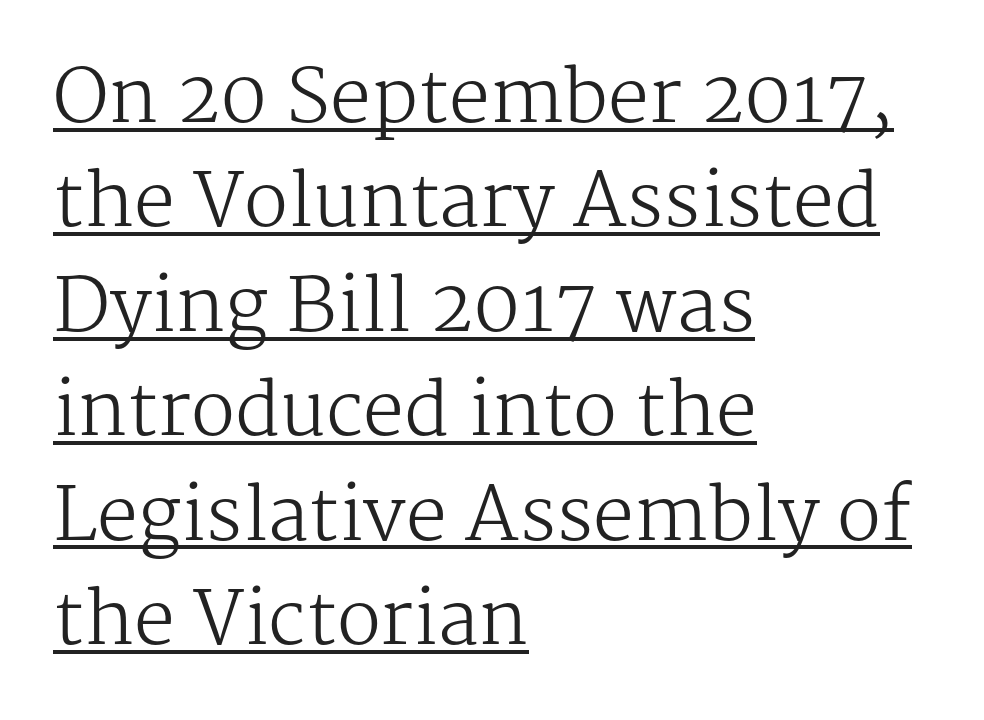
Q: Is the text bold? A: No.
Q: Is the text italic (slanted)? A: No, it is upright.
Q: Is the typeface a serif or a sans-serif typeface? A: Serif.
Q: Is the text underlined? A: Yes.
Q: How is the paragraph aligned? A: Left-aligned.
Q: Is the spacing between letters normal or unusually wide? A: Normal.
Q: Is the spacing between lines tight, normal or loose? A: Normal.
Q: Width (condensed, normal, or wide)? A: Normal.
Q: Stroke contrast? A: Medium.
Q: x-height? A: Medium.
Q: Monospaced? A: No.
